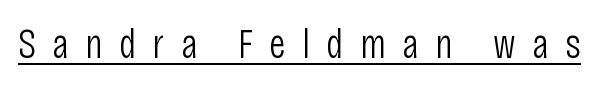
The image shows 42 px light, condensed sans-serif type, upright; set unusually wide letter spacing (+0.39 em), underlined; low stroke contrast and a large x-height.
